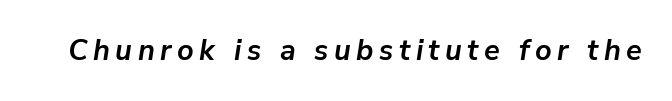
The image shows 29 px semibold type, italic (leaning right); set not underlined; low stroke contrast and a medium x-height.
